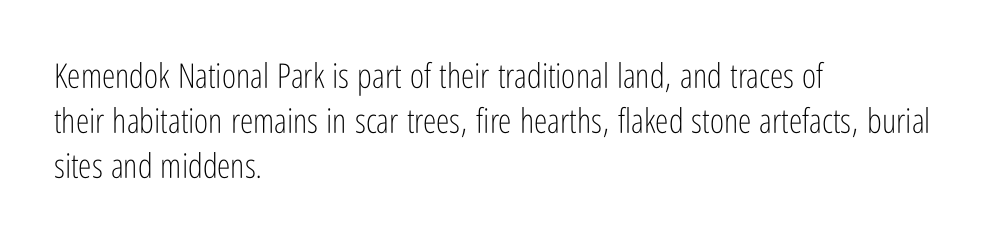
{"serif": "no", "italic": "no", "bold": "no", "weight": "light", "width": "condensed", "stroke_contrast": "low", "x_height": "medium", "monospaced": "no", "underline": "no", "align": "left", "line_spacing": "normal", "line_spacing_ratio": 1.33, "letter_spacing": "normal", "letter_spacing_em": 0.0, "glyph_px": 34}
